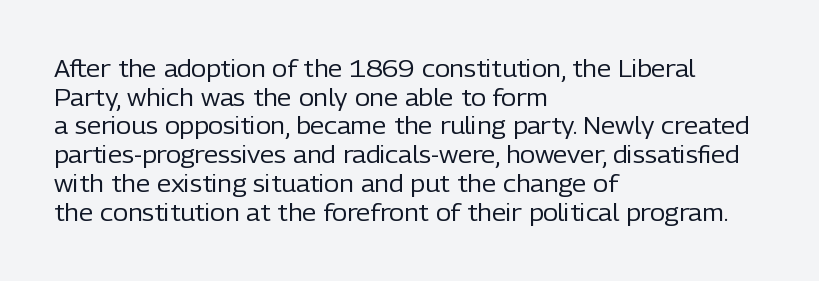
The image shows 23 px text type, upright; set left-aligned, normal line spacing (1.25x), normal letter spacing, not underlined.
